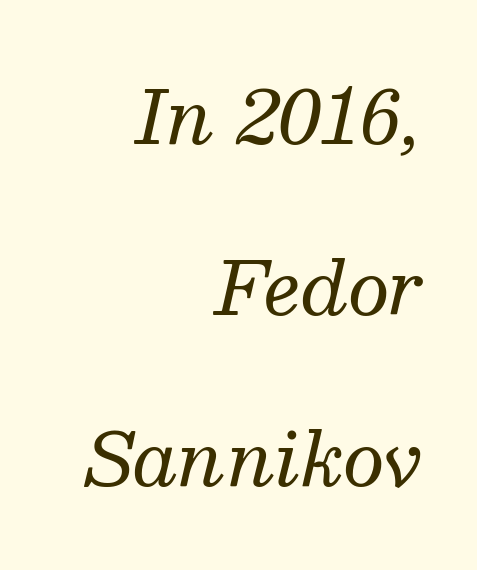
{"serif": "yes", "italic": "yes", "lean": "right", "slant_degrees": 13, "bold": "no", "weight": "regular", "width": "normal", "stroke_contrast": "medium", "x_height": "medium", "monospaced": "no", "underline": "no", "align": "right", "line_spacing": "loose", "line_spacing_ratio": 2.34, "letter_spacing": "normal", "letter_spacing_em": 0.0, "glyph_px": 73}
